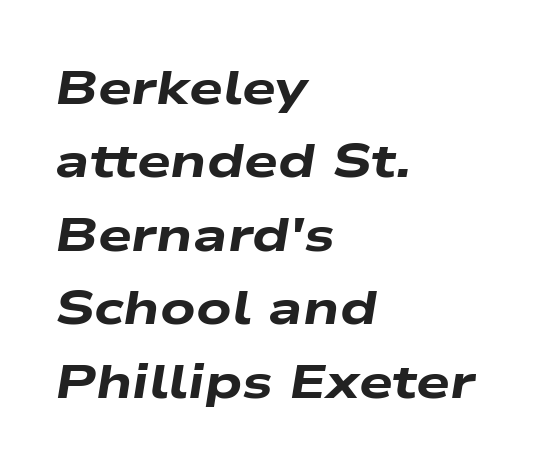
You can tell it's italic because the verticals aren't actually vertical. The space directly below the letters is spotless. Set as a true bold cut, around the 700 mark. The designer left line spacing at the default.
